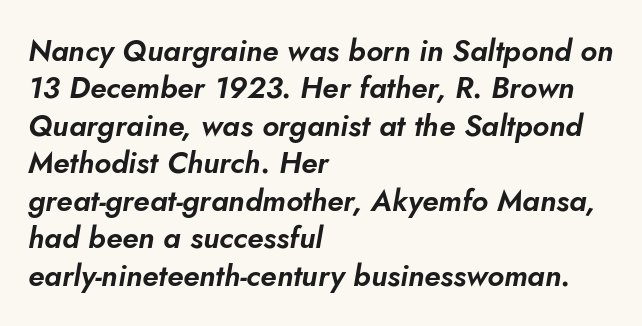
{"italic": "yes", "lean": "right", "slant_degrees": 5, "width": "normal", "stroke_contrast": "low", "x_height": "small", "monospaced": "no", "underline": "no", "align": "left", "line_spacing": "normal", "line_spacing_ratio": 1.25, "letter_spacing": "normal", "letter_spacing_em": 0.0, "glyph_px": 30}
